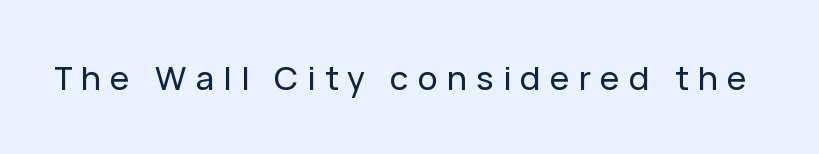
The rendering uses natural spacing where letterforms have individual widths. Nobody drew a line under any word here. These lines have a slow, spaced-out rhythm from letter to letter. Typographically, this falls in the sans-serif category.
